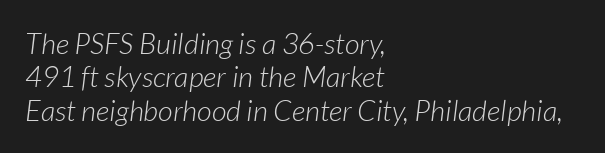
{"italic": "yes", "lean": "right", "slant_degrees": 7, "bold": "no", "weight": "light", "width": "normal", "stroke_contrast": "low", "x_height": "medium", "monospaced": "no", "underline": "no", "align": "left", "line_spacing": "tight", "line_spacing_ratio": 1.15, "letter_spacing": "normal", "letter_spacing_em": 0.0, "glyph_px": 29}
